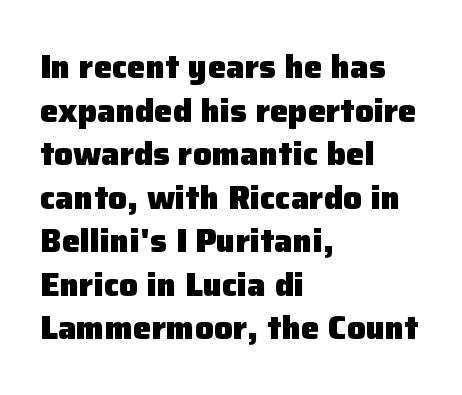
Italic: no, the glyphs are upright roman. Lines of text with bare space underneath. Quick note: interline space is typical. Stroke terminals: plain, sans-serif.
